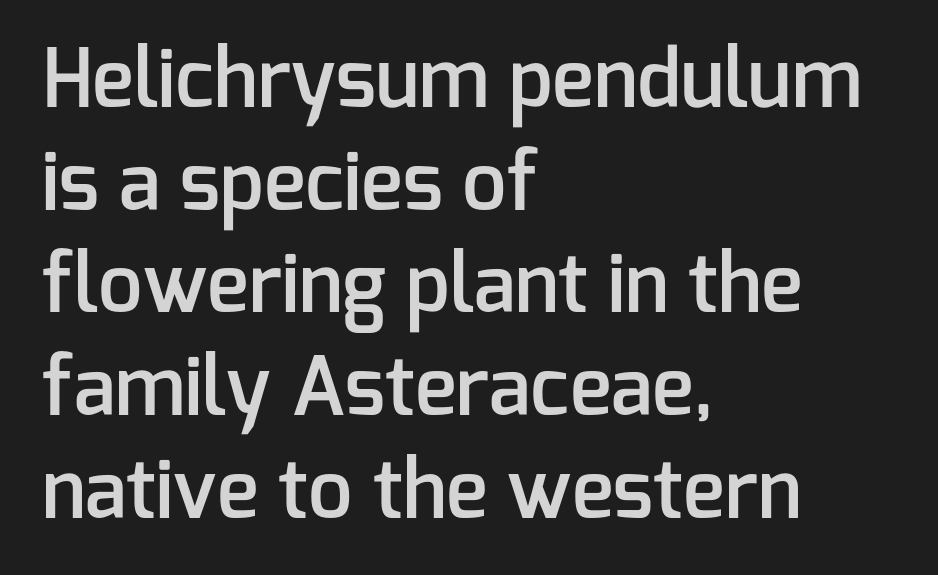
No feet cap the strokes, marking this as sans-serif type. Caption: semibold face, moderately heavy strokes. A normal amount of white space separates one row of letters from the next. Descenders are the only things crossing below the line.
